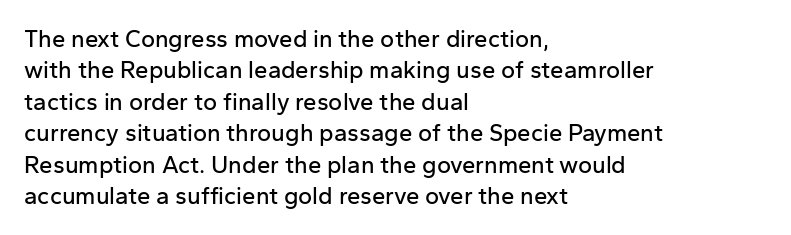
Here the glyphs are tracked normally, forming tight word shapes. Type without underlining. A roman cut, with each character standing at attention. A classic flush-left, rag-right setting is used for this passage.
